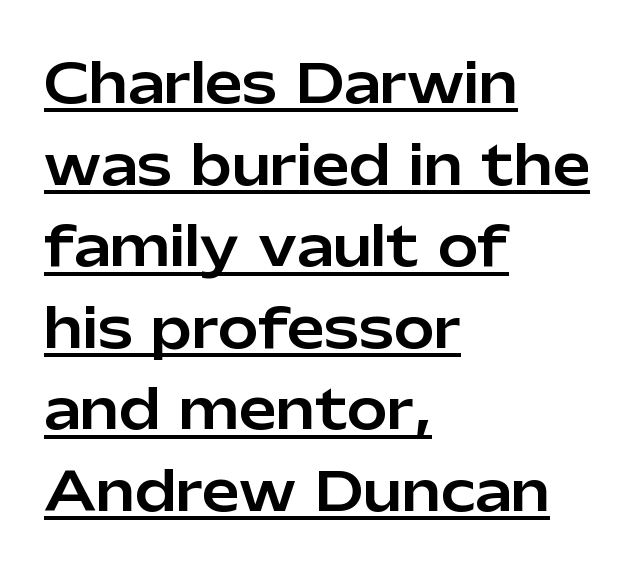
{"serif": "no", "italic": "no", "width": "normal", "stroke_contrast": "low", "x_height": "medium", "monospaced": "no", "underline": "yes", "align": "left", "line_spacing": "normal", "line_spacing_ratio": 1.51, "letter_spacing": "normal", "letter_spacing_em": 0.0, "glyph_px": 54}
